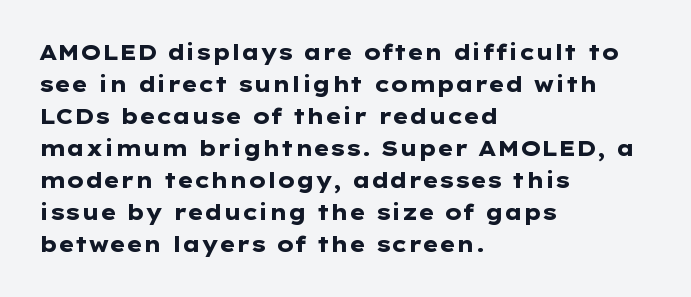
The image shows 21 px bold type, upright; set left-aligned, normal line spacing (1.52x), normal letter spacing, not underlined.
